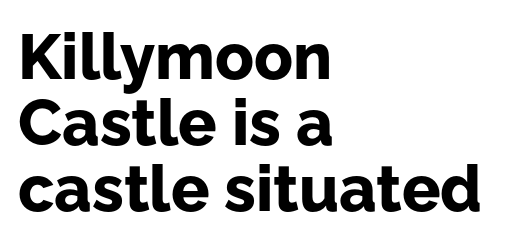
Q: Is the text bold? A: Yes.
Q: Is the text italic (slanted)? A: No, it is upright.
Q: Is the typeface a serif or a sans-serif typeface? A: Sans-serif.
Q: Is the text underlined? A: No.
Q: How is the paragraph aligned? A: Left-aligned.
Q: Is the spacing between letters normal or unusually wide? A: Normal.
Q: Is the spacing between lines tight, normal or loose? A: Tight.
Q: Width (condensed, normal, or wide)? A: Normal.
Q: Stroke contrast? A: Low.
Q: x-height? A: Medium.
Q: Monospaced? A: No.
